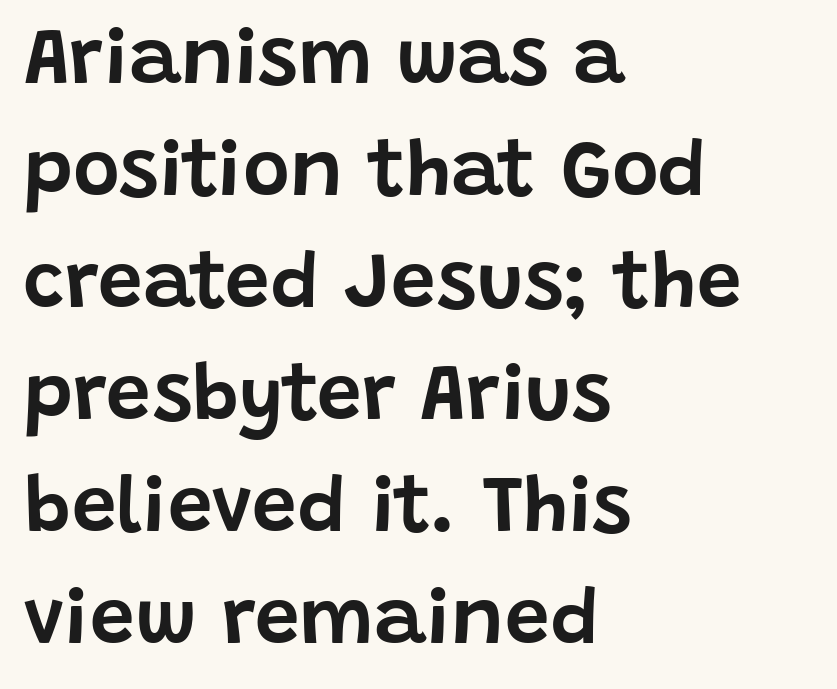
{"serif": "no", "italic": "no", "width": "normal", "stroke_contrast": "low", "x_height": "large", "monospaced": "no", "underline": "no", "align": "left", "line_spacing": "normal", "line_spacing_ratio": 1.4, "letter_spacing": "normal", "letter_spacing_em": 0.0, "glyph_px": 80}
